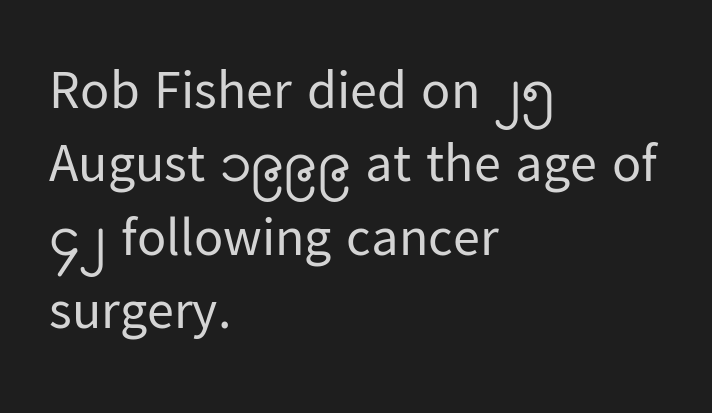
{"serif": "no", "italic": "no", "bold": "no", "weight": "regular", "width": "normal", "stroke_contrast": "low", "x_height": "medium", "monospaced": "no", "underline": "no", "align": "left", "line_spacing": "normal", "line_spacing_ratio": 1.36, "letter_spacing": "normal", "letter_spacing_em": 0.0, "glyph_px": 54}
